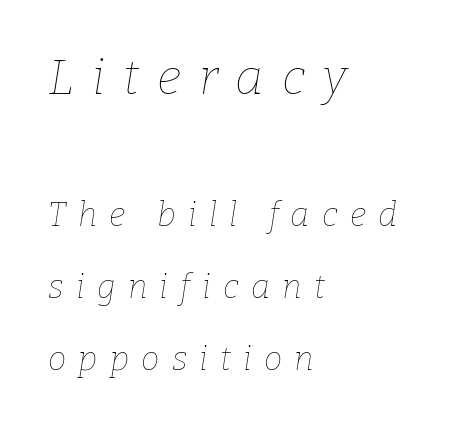
In terms of posture, this sample is oblique. The area under the type is left untouched. A student would notice the top passage is typeset larger than what follows. The passage shown has open, widely tracked lettering throughout.
